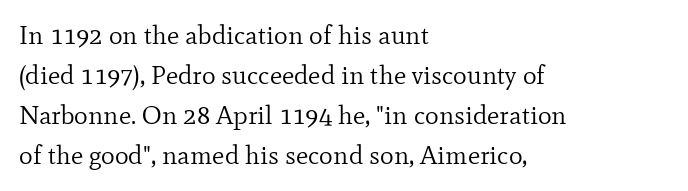
Descender tails drop into unmarked territory. Stroke mass is kept to a normal reading level or below. Default kerning and tracking; the words read as compact shapes. Teacher's note: observe the even left margin — that is flush-left alignment.
